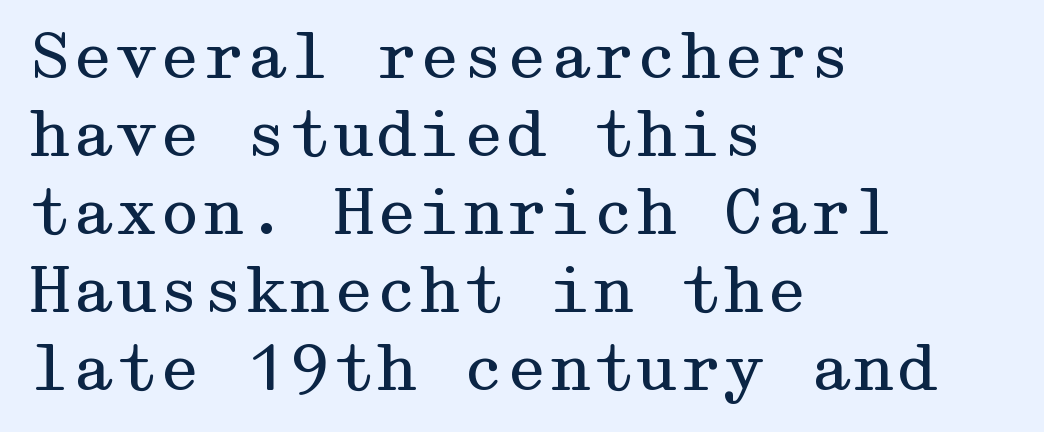
{"serif": "yes", "italic": "no", "bold": "no", "weight": "regular", "width": "wide", "stroke_contrast": "medium", "x_height": "medium", "underline": "no", "align": "left", "line_spacing": "normal", "line_spacing_ratio": 1.26, "letter_spacing": "normal", "letter_spacing_em": 0.0, "glyph_px": 62}
